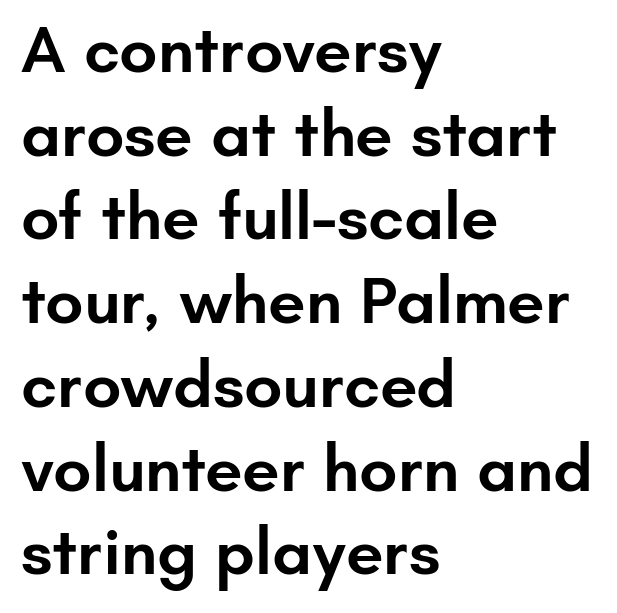
The image shows 67 px semibold sans-serif type, upright; set left-aligned, normal line spacing (1.25x), normal letter spacing, not underlined; low stroke contrast and a small x-height.
